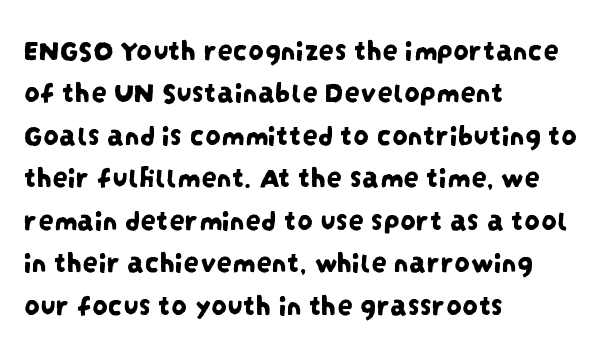
{"serif": "no", "width": "condensed", "stroke_contrast": "low", "x_height": "large", "monospaced": "no", "underline": "no", "align": "left", "line_spacing": "normal", "line_spacing_ratio": 1.37, "letter_spacing": "normal", "letter_spacing_em": 0.0, "glyph_px": 31}
